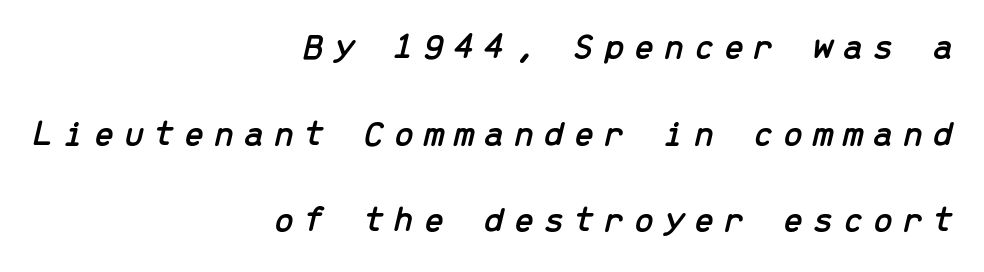
Notice how the stems are inclined rather than vertical — that's the hallmark of italics. The face used here is monospaced, like something from a code editor. Caption: expanded tracking, letters set apart. Every row of glyphs terminates at an identical x-position on the right.
